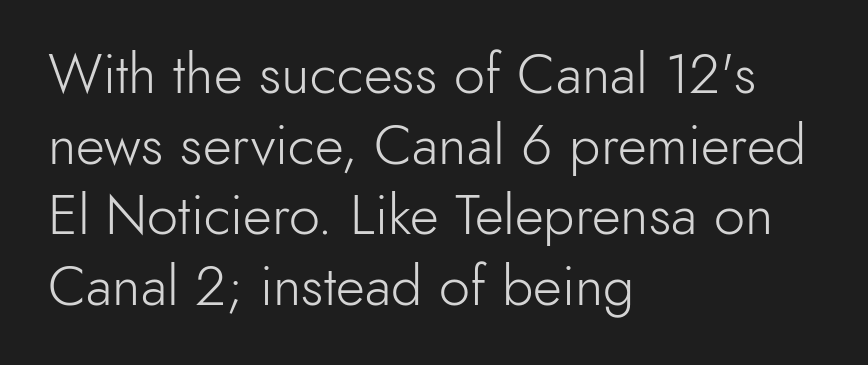
Q: Is the text bold? A: No.
Q: Is the text italic (slanted)? A: No, it is upright.
Q: Is the typeface a serif or a sans-serif typeface? A: Sans-serif.
Q: Is the text underlined? A: No.
Q: How is the paragraph aligned? A: Left-aligned.
Q: Is the spacing between letters normal or unusually wide? A: Normal.
Q: Is the spacing between lines tight, normal or loose? A: Normal.
Q: Width (condensed, normal, or wide)? A: Normal.
Q: x-height? A: Small.
Q: Monospaced? A: No.
